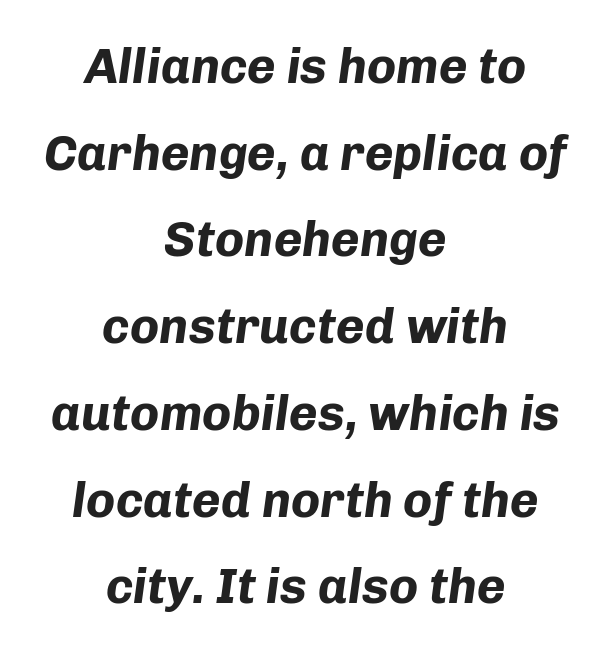
{"italic": "yes", "lean": "right", "slant_degrees": 8, "bold": "yes", "weight": "bold", "width": "normal", "stroke_contrast": "low", "x_height": "medium", "monospaced": "no", "underline": "no", "align": "center", "line_spacing_ratio": 1.77, "letter_spacing": "normal", "letter_spacing_em": 0.0, "glyph_px": 49}
